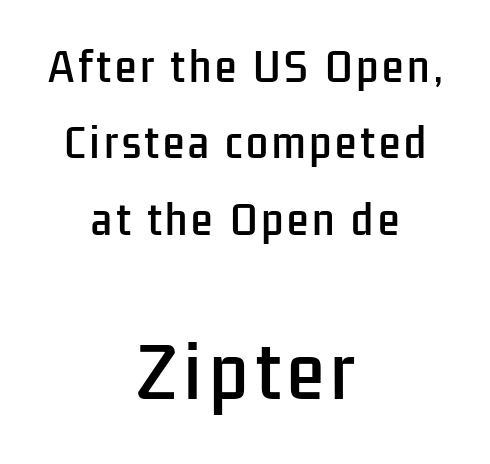
The image shows 68 px condensed sans-serif type, upright; set centered, loose line spacing (1.96x), not underlined; the second (bottom) block is 1.74x larger; low stroke contrast and a medium x-height.
